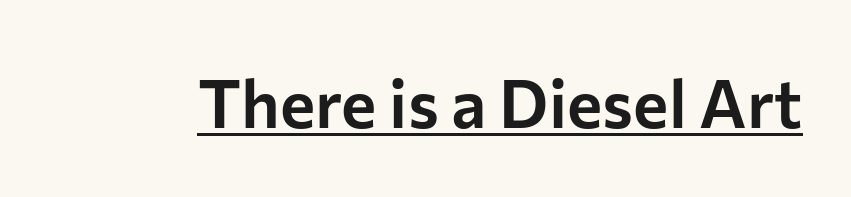
The image shows 67 px sans-serif type, upright; set normal letter spacing, underlined; low stroke contrast and a medium x-height.
